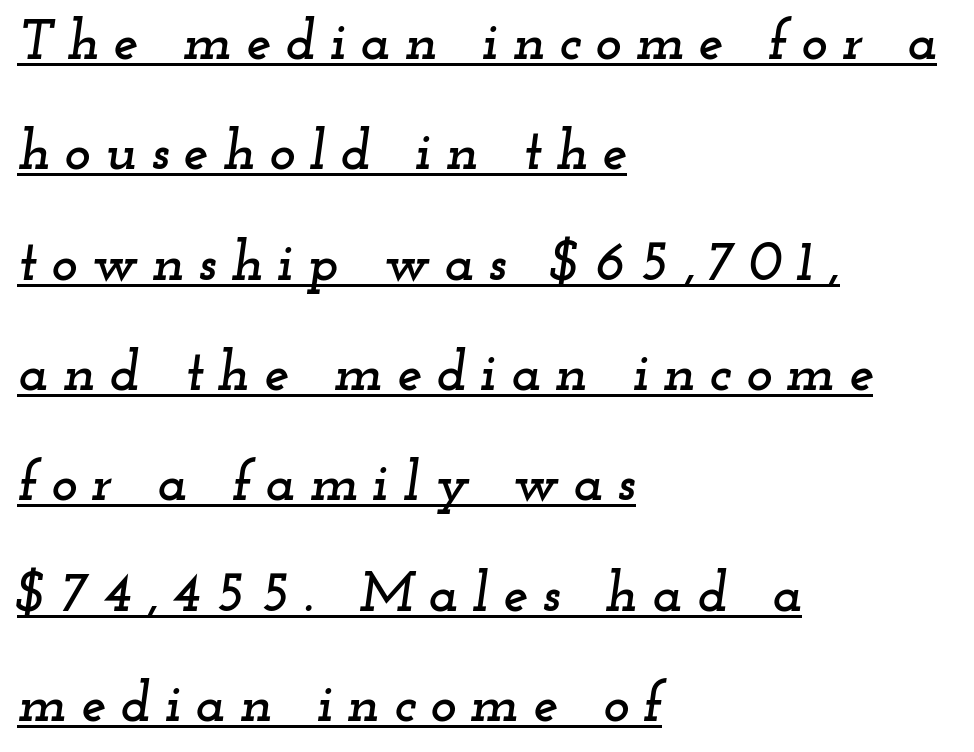
Q: Is the text italic (slanted)? A: Yes, it leans right by about 12 degrees.
Q: Is the typeface a serif or a sans-serif typeface? A: Serif.
Q: Is the text underlined? A: Yes.
Q: How is the paragraph aligned? A: Left-aligned.
Q: Is the spacing between letters normal or unusually wide? A: Unusually wide.
Q: Is the spacing between lines tight, normal or loose? A: Loose.
Q: Width (condensed, normal, or wide)? A: Wide.
Q: Stroke contrast? A: Low.
Q: x-height? A: Small.
Q: Monospaced? A: No.
